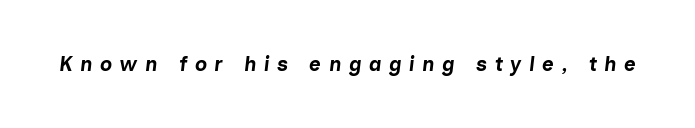
Q: Is the text bold? A: Yes.
Q: Is the text italic (slanted)? A: Yes, it leans right by about 7 degrees.
Q: Is the text underlined? A: No.
Q: Is the spacing between letters normal or unusually wide? A: Unusually wide.
